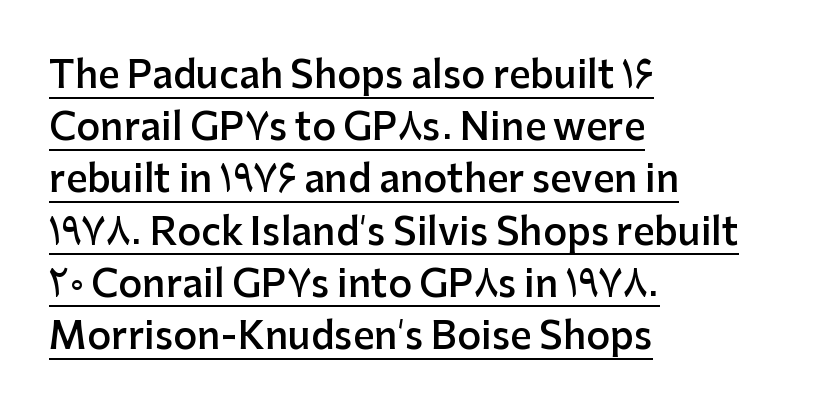
The image shows 37 px semibold sans-serif type, upright; set left-aligned, normal line spacing (1.41x), normal letter spacing, underlined; low stroke contrast and a medium x-height.
